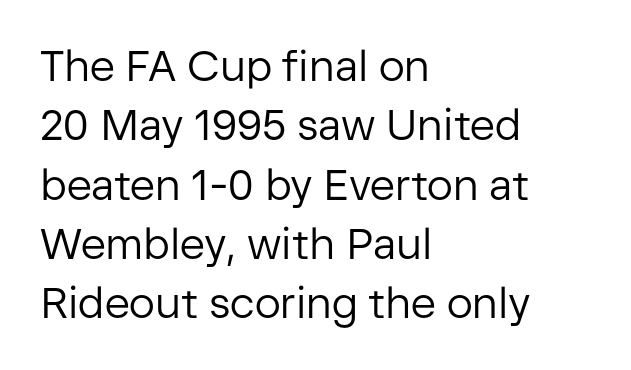
The image shows 43 px regular-weight sans-serif type, upright; set left-aligned, normal line spacing (1.38x), normal letter spacing, not underlined; low stroke contrast and a medium x-height.
